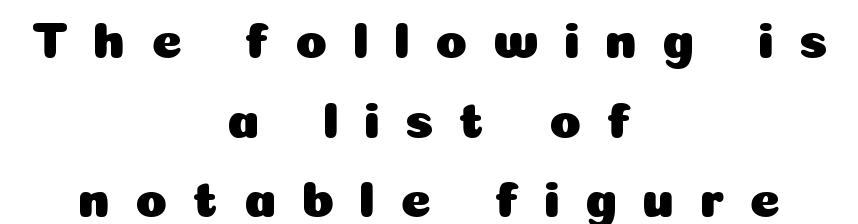
Stroke terminals: plain, sans-serif. When letters stand straight like this, we call the style roman or upright. Spacing between characters has been opened up far beyond the box default. Varying glyph widths throughout — classic text-font behaviour. Casual observation: everything's sitting right in the middle.
